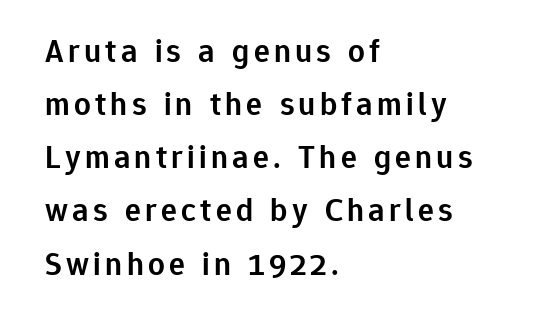
{"serif": "no", "italic": "no", "bold": "semi", "weight": "semibold", "width": "normal", "stroke_contrast": "low", "x_height": "medium", "monospaced": "no", "underline": "no", "align": "left", "line_spacing": "normal", "line_spacing_ratio": 1.61, "glyph_px": 33}
